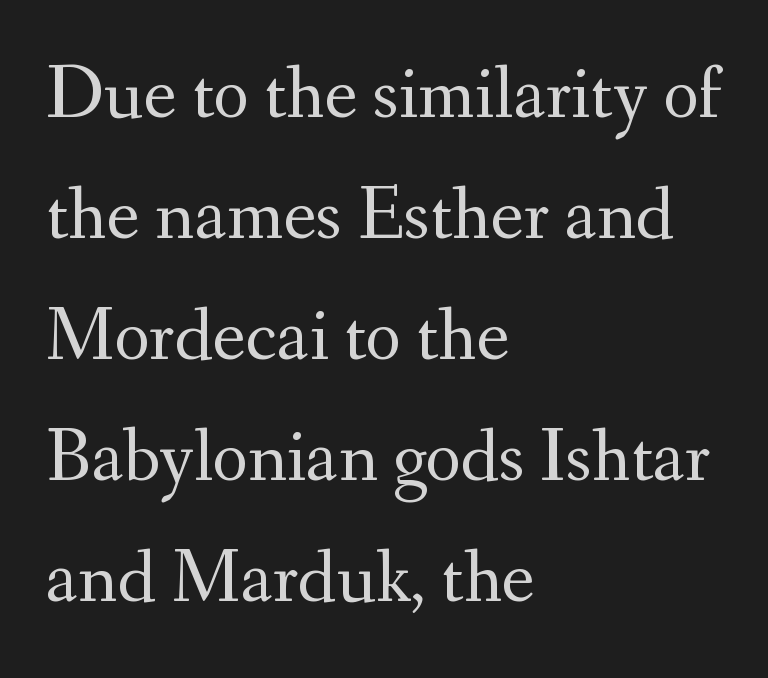
The image shows 77 px regular-weight serif type, upright; set left-aligned, normal line spacing (1.57x), normal letter spacing, not underlined; medium stroke contrast and a small x-height.
